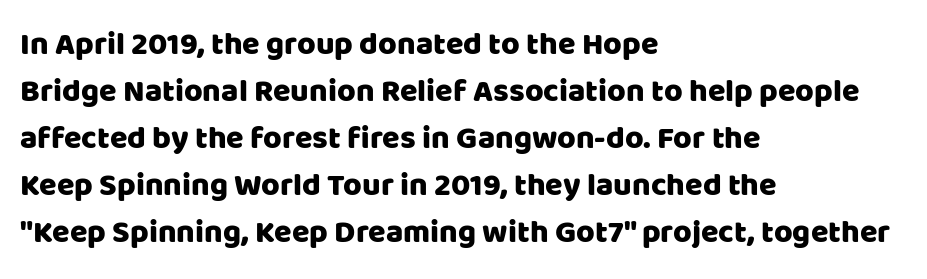
{"serif": "no", "italic": "no", "width": "normal", "stroke_contrast": "low", "x_height": "large", "monospaced": "no", "underline": "no", "align": "left", "line_spacing": "normal", "line_spacing_ratio": 1.47, "letter_spacing": "normal", "letter_spacing_em": 0.0, "glyph_px": 32}
